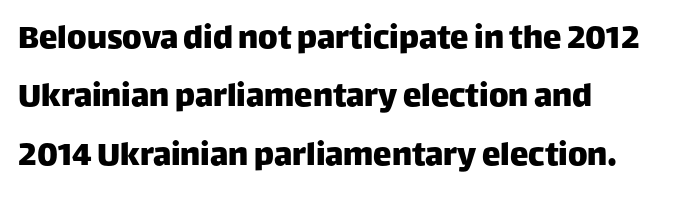
The image shows 37 px sans-serif type, upright; set left-aligned, normal line spacing (1.58x), normal letter spacing, not underlined; low stroke contrast and a large x-height.
